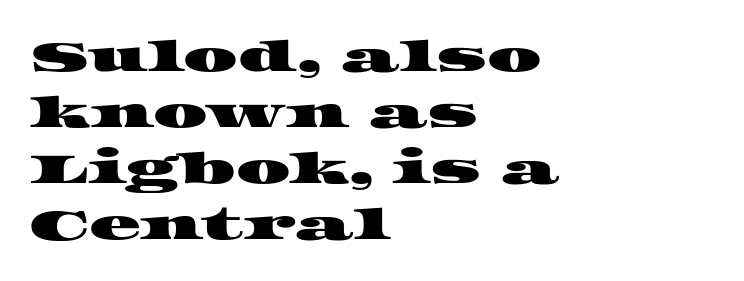
The image shows 43 px wide serif type; set left-aligned, normal line spacing (1.3x), normal letter spacing, not underlined; high stroke contrast and a large x-height.
